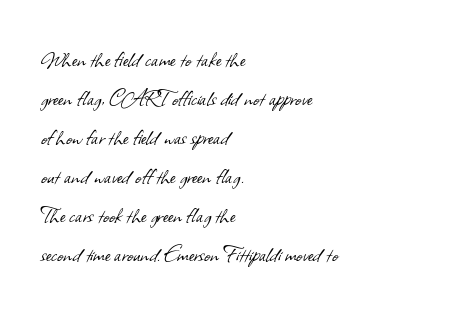
Q: Is the text bold? A: No.
Q: Is the text underlined? A: No.
Q: How is the paragraph aligned? A: Left-aligned.
Q: Is the spacing between letters normal or unusually wide? A: Normal.
Q: Is the spacing between lines tight, normal or loose? A: Normal.
